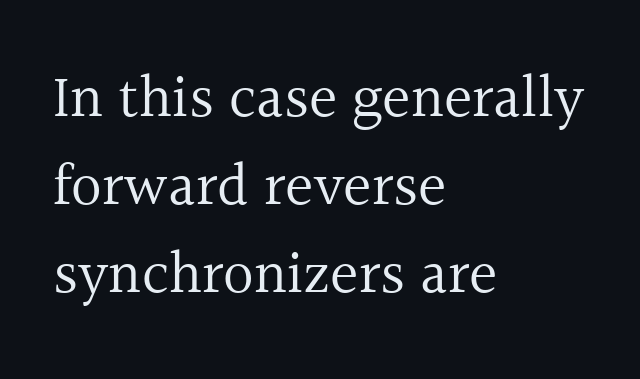
The image shows 60 px regular-weight serif type, upright; set left-aligned, normal line spacing (1.47x), normal letter spacing, not underlined; a medium x-height.
